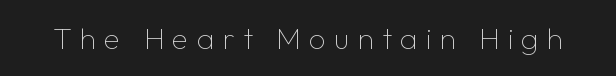
{"serif": "no", "italic": "no", "bold": "no", "weight": "thin", "width": "normal", "stroke_contrast": "low", "x_height": "medium", "monospaced": "no", "underline": "no", "letter_spacing": "wide", "letter_spacing_em": 0.27, "glyph_px": 30}
